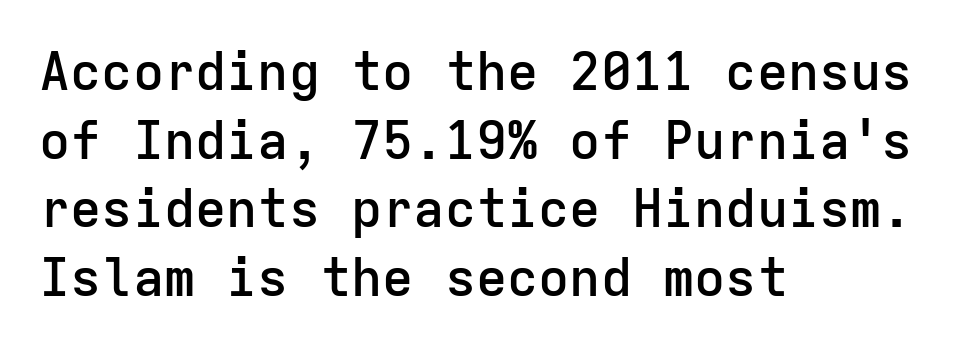
The image shows 52 px semibold sans-serif type, upright, monospaced; set left-aligned, normal line spacing (1.32x), normal letter spacing, not underlined; low stroke contrast and a medium x-height.
